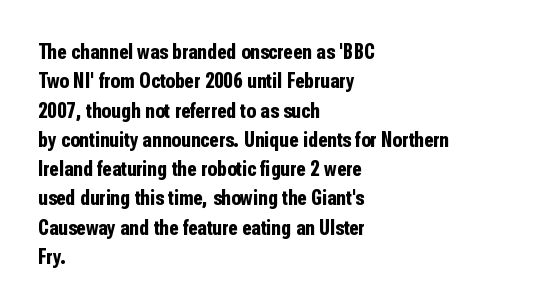
Every character sits straight up, as roman type does. Visually the block forms a straight wall on the left and a jagged coastline on the right. I'd describe the lettering as bold — thick and assertive. Unmarked baselines from the first word to the last.
